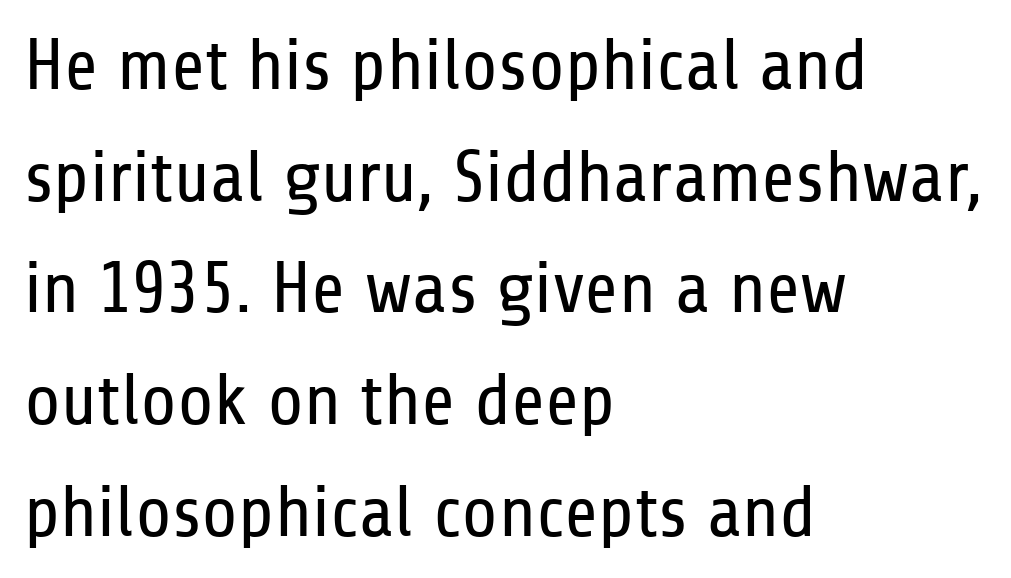
Leading: standard. A typesetter would label this face a sans. The weight tops out at a normal text grade. Looks like regular typesetting: each glyph gets only the width it needs. Short note: letters normally spaced.
